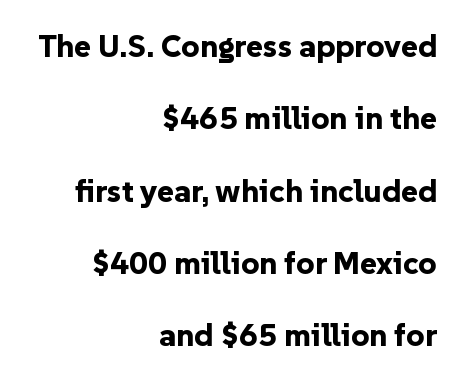
{"serif": "no", "italic": "no", "bold": "yes", "weight": "bold", "width": "normal", "stroke_contrast": "low", "x_height": "medium", "monospaced": "no", "underline": "no", "align": "right", "line_spacing": "loose", "line_spacing_ratio": 2.26, "letter_spacing": "normal", "letter_spacing_em": 0.0, "glyph_px": 32}
